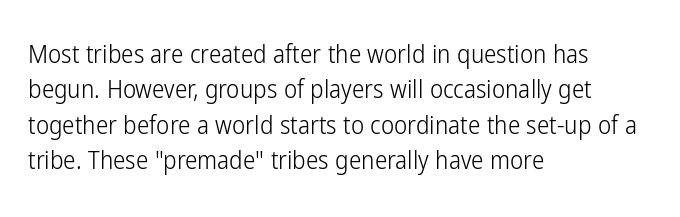
{"italic": "no", "bold": "no", "underline": "no", "align": "left", "line_spacing": "normal", "line_spacing_ratio": 1.42, "letter_spacing": "normal", "letter_spacing_em": 0.0, "glyph_px": 25}
